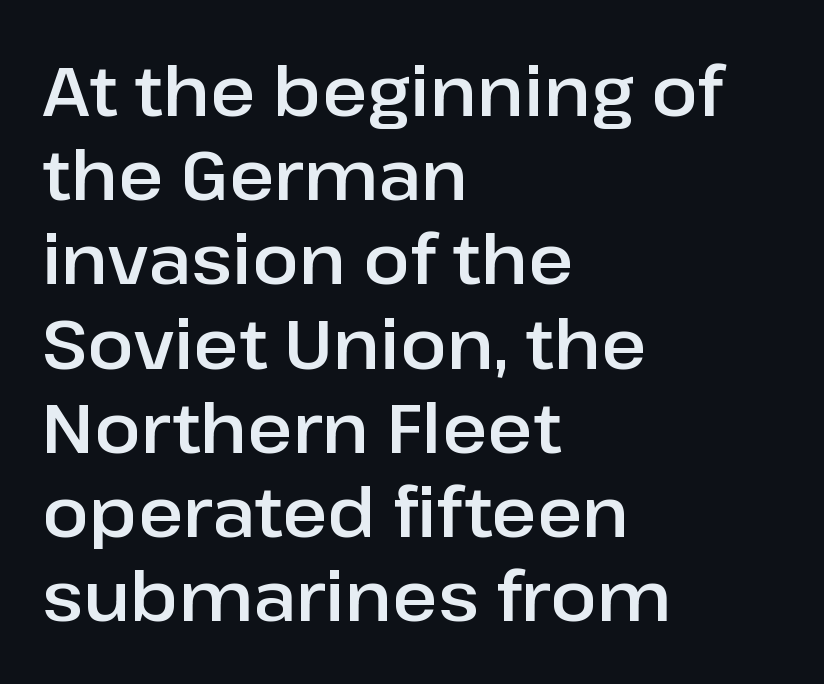
The image shows 69 px sans-serif type, upright; set left-aligned, line spacing 1.22x, normal letter spacing, not underlined; low stroke contrast and a medium x-height.
